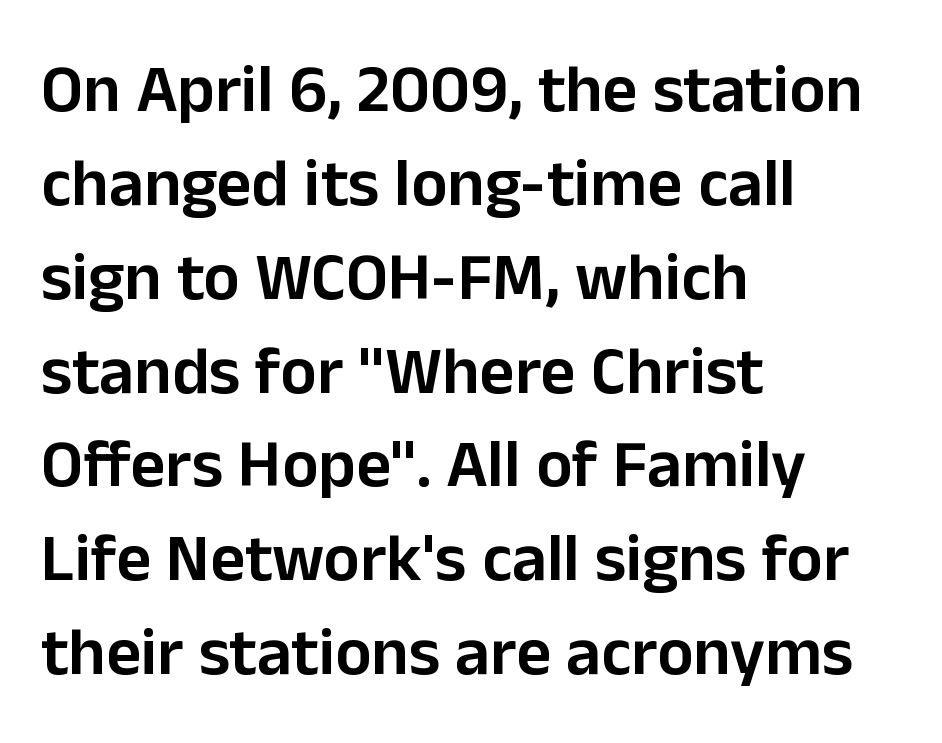
{"serif": "no", "italic": "no", "bold": "semi", "weight": "semibold", "width": "normal", "stroke_contrast": "low", "x_height": "medium", "monospaced": "no", "underline": "no", "align": "left", "line_spacing": "normal", "line_spacing_ratio": 1.38, "letter_spacing": "normal", "letter_spacing_em": 0.0, "glyph_px": 68}
